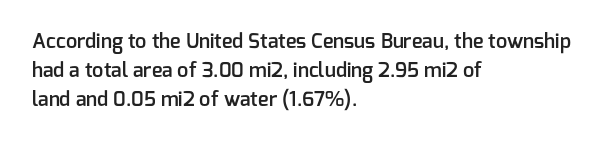
Q: Is the text bold? A: Semi-bold.
Q: Is the text italic (slanted)? A: No, it is upright.
Q: Is the text underlined? A: No.
Q: How is the paragraph aligned? A: Left-aligned.
Q: Is the spacing between letters normal or unusually wide? A: Normal.
Q: Is the spacing between lines tight, normal or loose? A: Normal.
